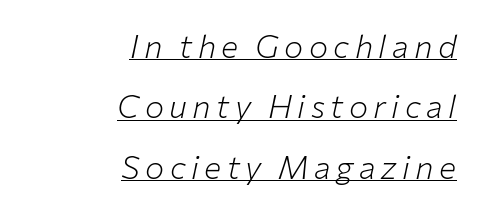
Q: Is the text bold? A: No.
Q: Is the text italic (slanted)? A: Yes, it leans right by about 12 degrees.
Q: Is the text underlined? A: Yes.
Q: How is the paragraph aligned? A: Right-aligned.
Q: Width (condensed, normal, or wide)? A: Normal.
Q: Stroke contrast? A: Low.
Q: x-height? A: Medium.
Q: Monospaced? A: No.
